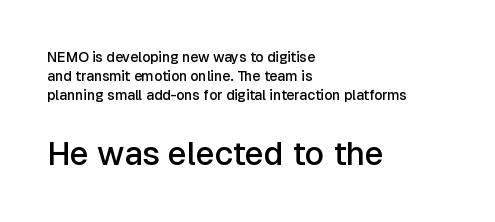
The letters carry no serifs — their stems end cleanly without finishing strokes. Here the designer chose a conventional face with non-uniform glyph widths. The passage shown has conventional tracking throughout. The lines in this sample share a left origin and differ only in where they stop. Evenly set lines give the paragraph a standard silhouette. This sample uses an upright cut, with every glyph sitting square on the baseline.
